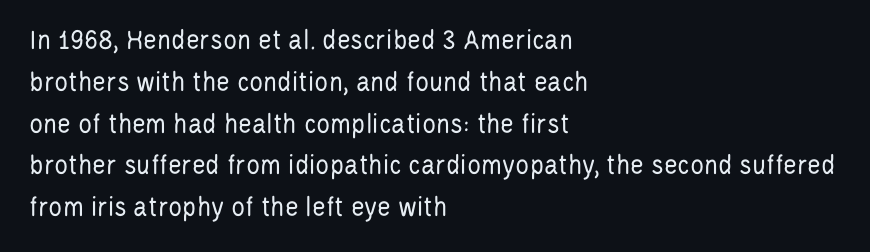
A roman cut, with each character standing at attention. The letterforms sit at book weight or below. I'd call this a sans setting — the letters go barefoot. The specimen omits any rule beneath the text block's lines. What's the leading like? Ordinary, nothing unusual.
